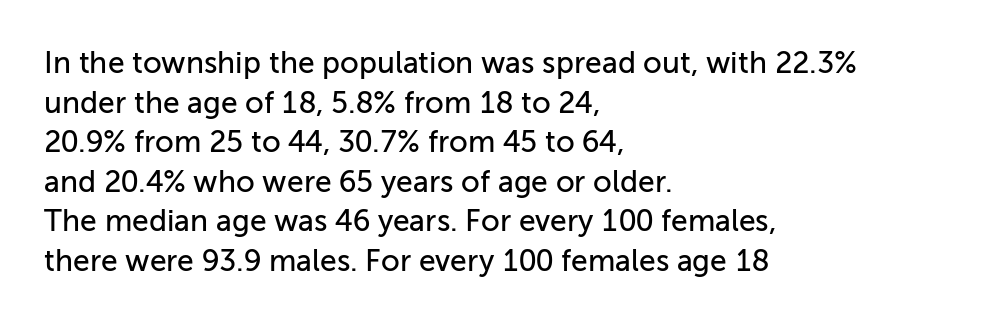
{"serif": "no", "italic": "no", "width": "normal", "stroke_contrast": "low", "x_height": "medium", "monospaced": "no", "underline": "no", "align": "left", "line_spacing": "normal", "line_spacing_ratio": 1.32, "letter_spacing": "normal", "letter_spacing_em": 0.0, "glyph_px": 30}
